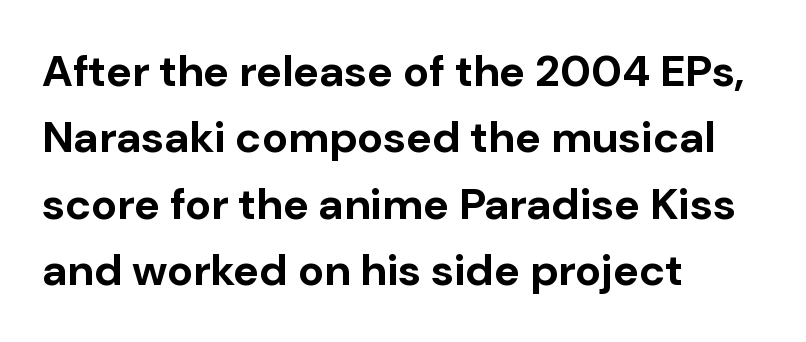
Unlike a traditional serif, this face leaves its strokes unadorned. The line-height multiplier appears to be the usual default. Every letter is thick-stroked: bold, no question. The axis of the letterforms is exactly vertical. The rendering anchors every line to the left-hand side. Characters follow at the spacing the type designer built in.
